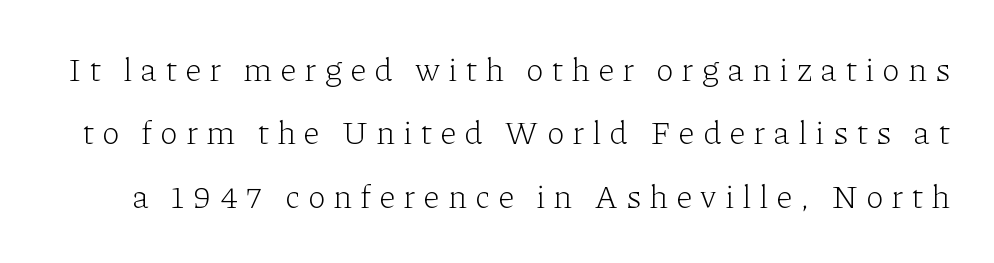
The image shows 33 px light serif type, upright; set loose line spacing (1.92x), unusually wide letter spacing (+0.24 em), not underlined; low stroke contrast and a medium x-height.
